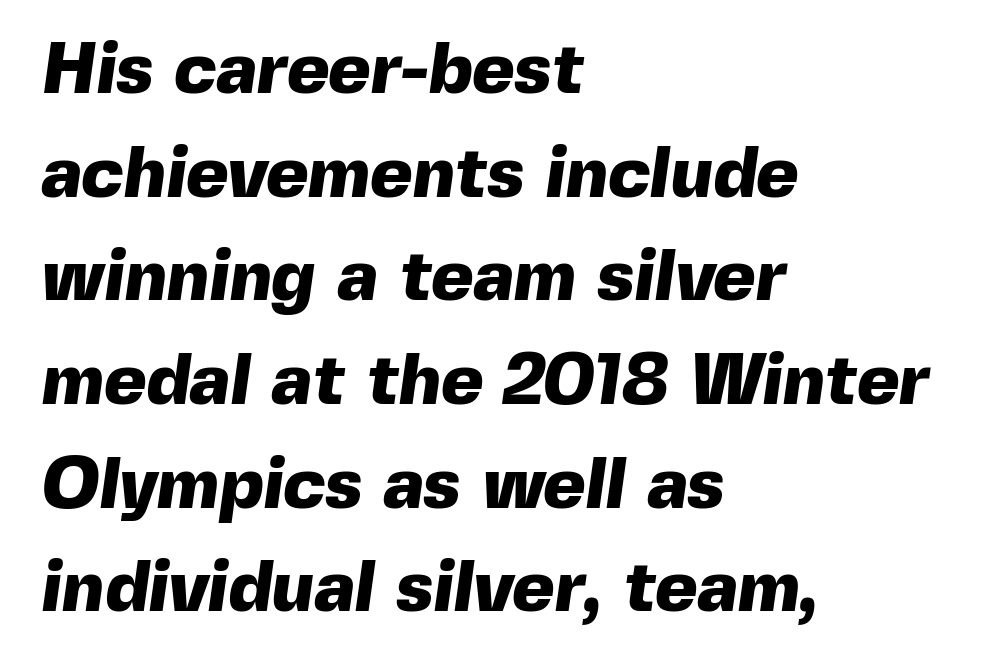
{"serif": "no", "bold": "yes", "weight": "heavy", "width": "normal", "x_height": "medium", "monospaced": "no", "underline": "no", "align": "left", "line_spacing": "normal", "line_spacing_ratio": 1.44, "letter_spacing": "normal", "letter_spacing_em": 0.0, "glyph_px": 72}
